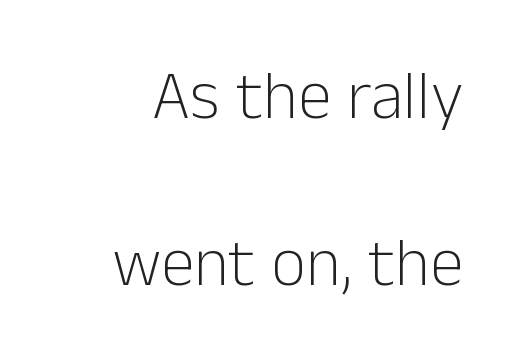
You could call the tracking neutral — neither tight nor loose. Proportional: the letters do not fall into vertical columns. Unlike italic type, these characters show no tilt at all. Is the stroke heavy? The answer is a plain regular-or-lighter. The space between consecutive lines is lavish.
